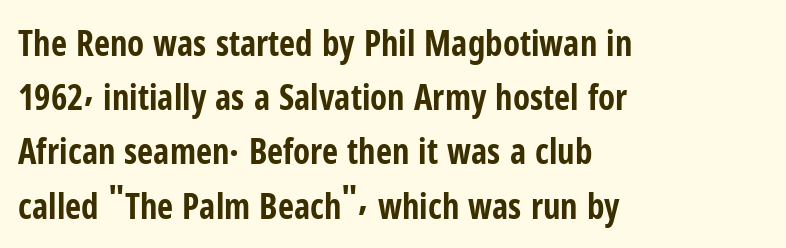
{"serif": "no", "italic": "no", "bold": "yes", "weight": "bold", "width": "condensed", "stroke_contrast": "low", "x_height": "medium", "monospaced": "no", "underline": "no", "align": "left", "line_spacing": "normal", "line_spacing_ratio": 1.55, "letter_spacing": "normal", "letter_spacing_em": 0.0, "glyph_px": 35}
